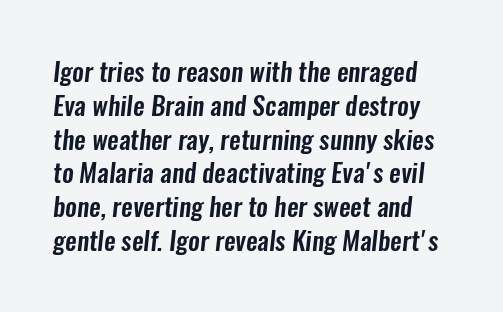
The leading is moderate, giving the passage an even texture. Is the letter spacing exaggerated? No — it looks like the ordinary default. Letters rest on an invisible, unmarked baseline.
